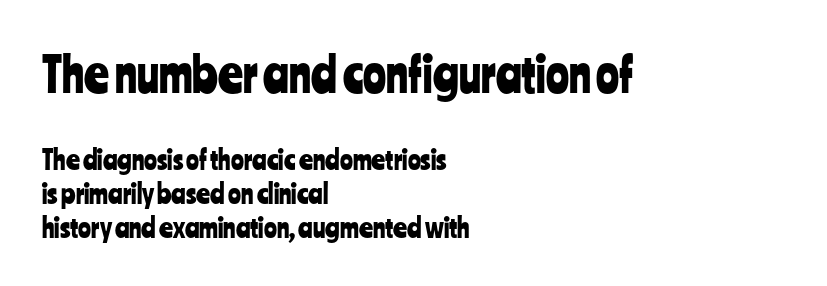
Line starts are locked; line ends wander. The more generous point size was reserved for the upper chunk. Compared with typical body copy, the letter spacing here is the same. Descenders are the only things crossing below the line.
